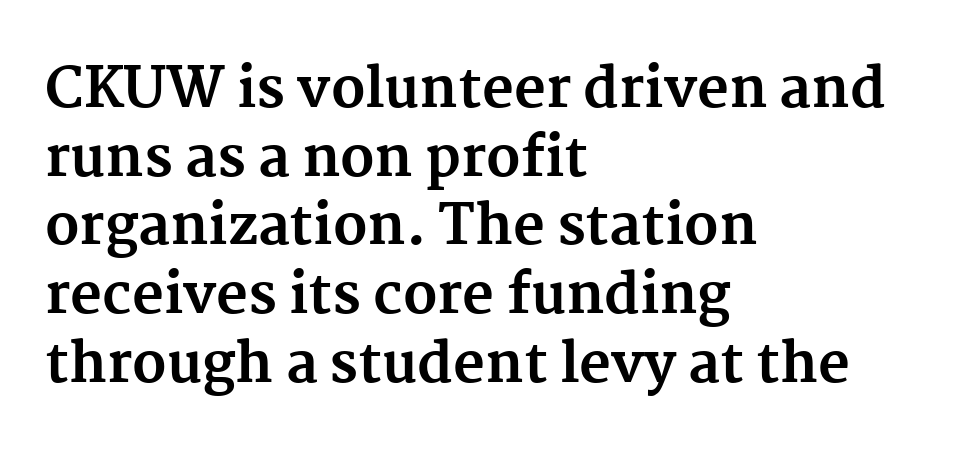
Q: Is the text bold? A: Yes.
Q: Is the text italic (slanted)? A: No, it is upright.
Q: Is the typeface a serif or a sans-serif typeface? A: Serif.
Q: Is the text underlined? A: No.
Q: How is the paragraph aligned? A: Left-aligned.
Q: Is the spacing between letters normal or unusually wide? A: Normal.
Q: Is the spacing between lines tight, normal or loose? A: Normal.
Q: Width (condensed, normal, or wide)? A: Normal.
Q: Stroke contrast? A: Medium.
Q: x-height? A: Medium.
Q: Monospaced? A: No.
